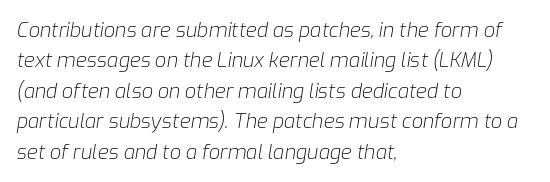
Q: Is the text bold? A: No.
Q: Is the text italic (slanted)? A: Yes, it leans right by about 9 degrees.
Q: Is the text underlined? A: No.
Q: How is the paragraph aligned? A: Left-aligned.
Q: Is the spacing between letters normal or unusually wide? A: Normal.
Q: Is the spacing between lines tight, normal or loose? A: Normal.
